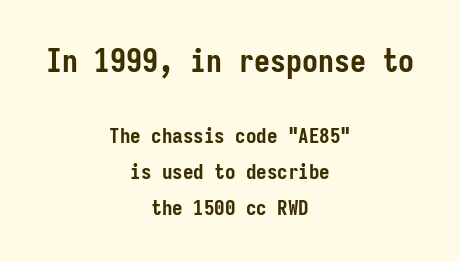
The image shows 32 px semibold, condensed sans-serif type, upright, monospaced; set centered, line spacing 1.72x, normal letter spacing, not underlined; the first (top) block is 1.52x larger; low stroke contrast and a medium x-height.
